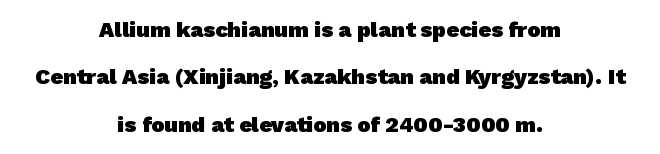
Compared with a flush-left layout, this one balances lines on the center instead. Compared with an ordinary text face, these strokes are far heavier — a full bold. The space beneath each line is pristine and unruled. How would I describe the line gaps? Wide and relaxed. Spacing between characters is what you'd get straight out of the box.
